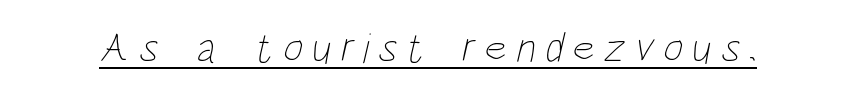
{"bold": "no", "weight": "thin", "width": "condensed", "stroke_contrast": "low", "x_height": "large", "monospaced": "no", "underline": "yes", "letter_spacing": "wide", "letter_spacing_em": 0.21, "glyph_px": 43}
